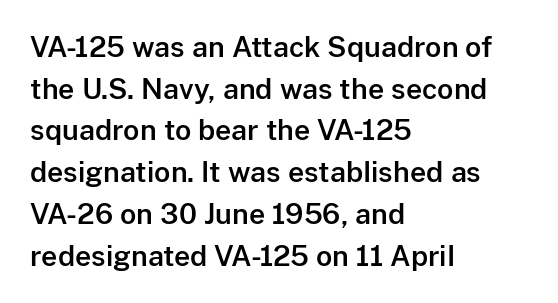
Do the letters lean? They stand straight. The space between consecutive lines is moderate. The letterforms sit shoulder to shoulder at normal distance. These lines are rendered in a variable-pitch font. Bare-footed words on every line.
